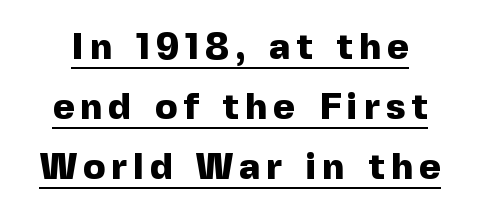
Heavy-handed strokes throughout: this text is bold. Upright lettering throughout. Vertically, the passage feels balanced, rows spaced as you'd expect. Classification — sans serif. Looks like regular typesetting: each glyph gets only the width it needs. Underlining? Definitely there.
